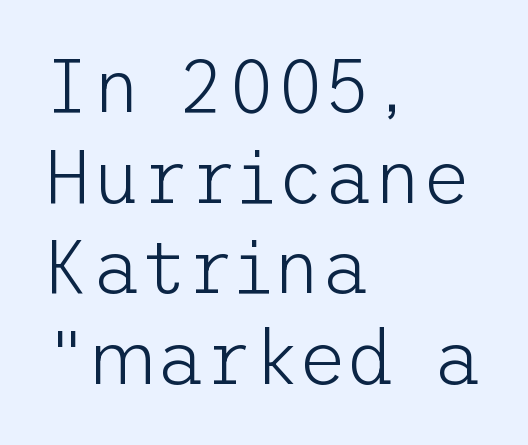
{"serif": "no", "italic": "no", "bold": "no", "weight": "light", "width": "normal", "stroke_contrast": "low", "x_height": "medium", "underline": "no", "align": "left", "line_spacing_ratio": 1.21, "letter_spacing": "normal", "letter_spacing_em": 0.0, "glyph_px": 75}
